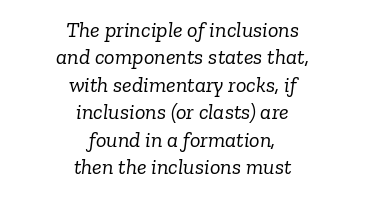
The image shows 22 px text type, italic (leaning right); set centered, normal line spacing (1.25x), normal letter spacing, not underlined.
